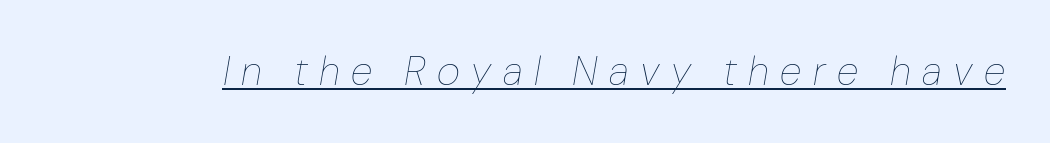
{"italic": "yes", "lean": "right", "slant_degrees": 10, "bold": "no", "weight": "thin", "width": "normal", "stroke_contrast": "low", "x_height": "medium", "monospaced": "no", "underline": "yes", "letter_spacing": "wide", "letter_spacing_em": 0.29, "glyph_px": 40}
